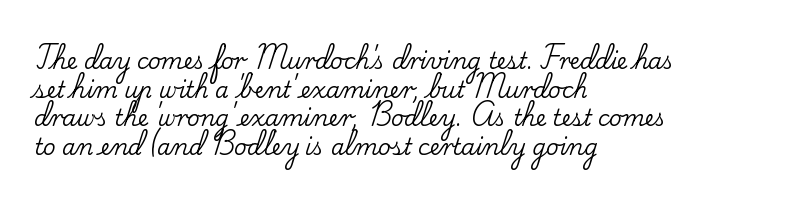
{"underline": "no", "align": "left", "line_spacing": "normal", "line_spacing_ratio": 1.3, "letter_spacing": "normal", "letter_spacing_em": 0.0, "glyph_px": 22}
